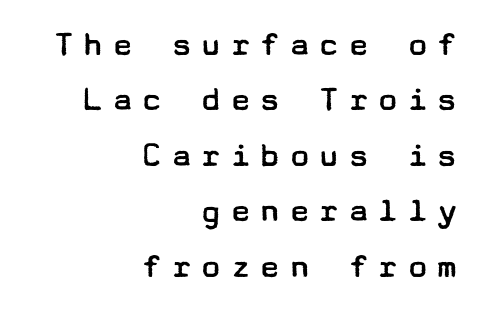
{"serif": "no", "italic": "no", "bold": "no", "weight": "regular", "width": "wide", "stroke_contrast": "low", "x_height": "medium", "underline": "no", "align": "right", "line_spacing": "normal", "line_spacing_ratio": 1.54, "letter_spacing": "wide", "letter_spacing_em": 0.22, "glyph_px": 36}
